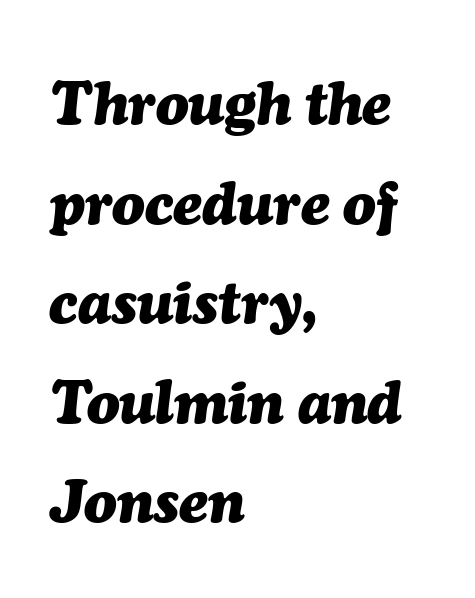
The image shows 60 px heavy type, italic (leaning right); set left-aligned, normal line spacing (1.66x), normal letter spacing, not underlined; medium stroke contrast and a medium x-height.
